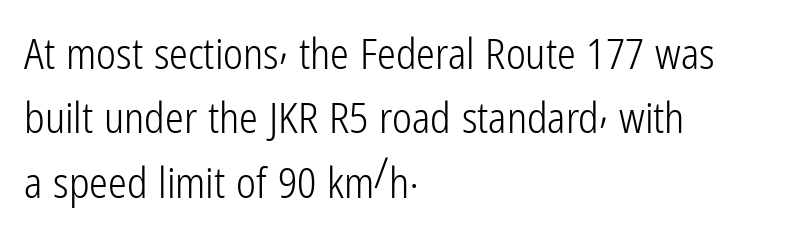
The image shows 42 px light, condensed sans-serif type, upright; set left-aligned, normal line spacing (1.53x), normal letter spacing, not underlined; low stroke contrast and a medium x-height.
